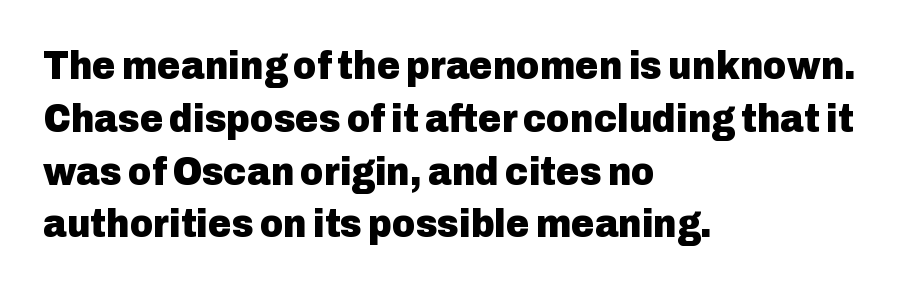
The image shows 40 px heavy sans-serif type, upright; set left-aligned, normal line spacing (1.32x), normal letter spacing, not underlined; low stroke contrast and a medium x-height.
